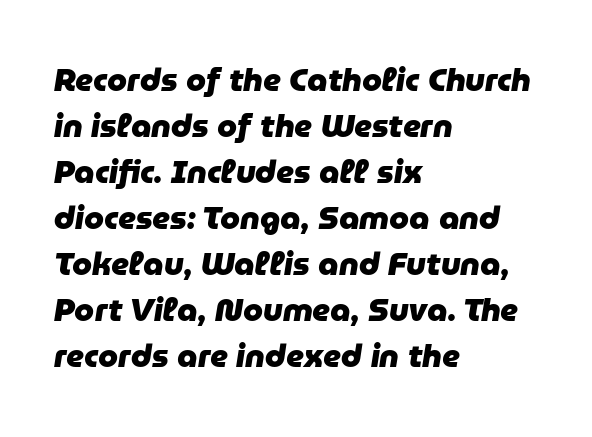
Caption: multi-line text, flush left, ragged right. If you drew a line through each stem, it would be angled. Is the letter spacing exaggerated? No — it looks like the ordinary default. Clear beneath every line of the passage.
